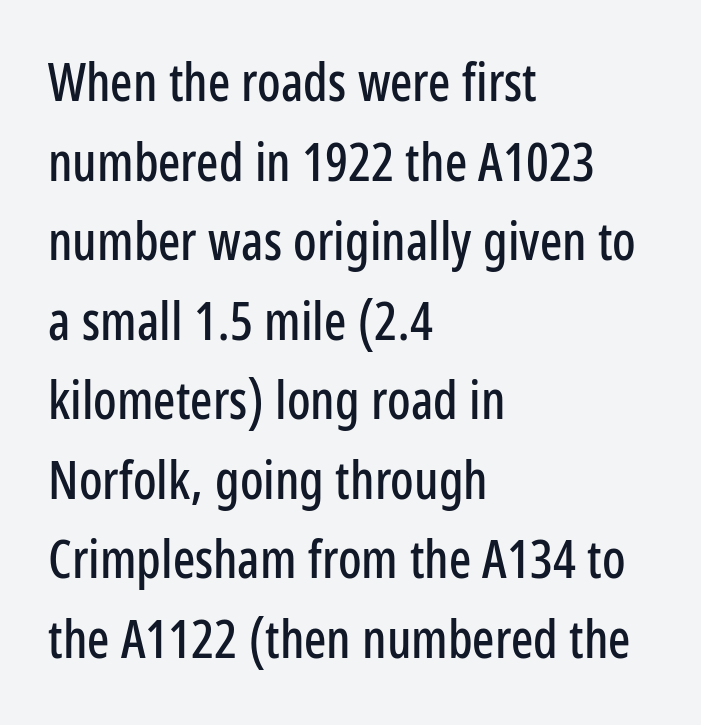
Q: Is the text italic (slanted)? A: No, it is upright.
Q: Is the typeface a serif or a sans-serif typeface? A: Sans-serif.
Q: Is the text underlined? A: No.
Q: How is the paragraph aligned? A: Left-aligned.
Q: Is the spacing between letters normal or unusually wide? A: Normal.
Q: Is the spacing between lines tight, normal or loose? A: Normal.
Q: Width (condensed, normal, or wide)? A: Condensed.
Q: Stroke contrast? A: Low.
Q: x-height? A: Medium.
Q: Monospaced? A: No.
